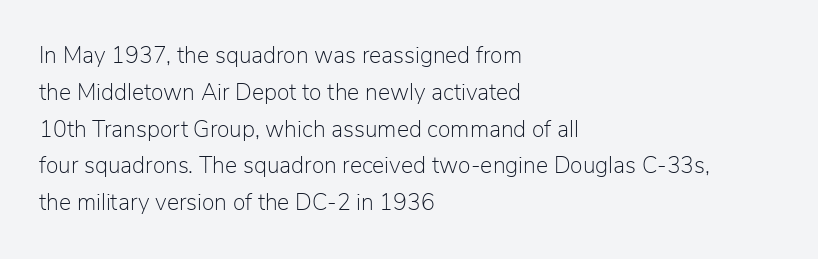
{"italic": "no", "bold": "no", "underline": "no", "align": "left", "line_spacing": "normal", "line_spacing_ratio": 1.6, "letter_spacing": "normal", "letter_spacing_em": 0.0, "glyph_px": 23}
